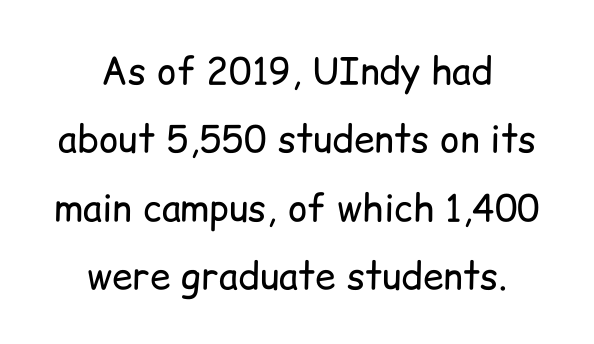
{"serif": "no", "italic": "no", "bold": "no", "weight": "regular", "width": "normal", "stroke_contrast": "low", "x_height": "medium", "monospaced": "no", "underline": "no", "align": "center", "line_spacing_ratio": 1.85, "letter_spacing": "normal", "letter_spacing_em": 0.0, "glyph_px": 37}
